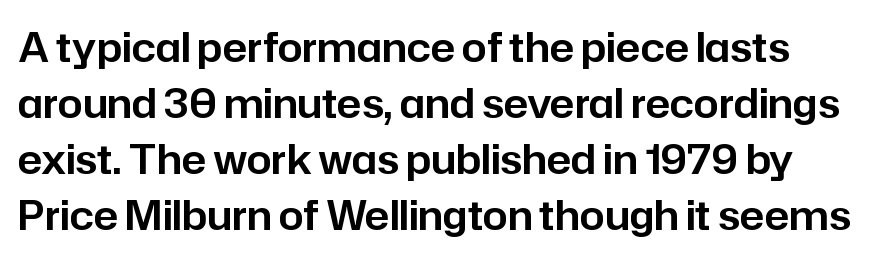
The image shows 40 px sans-serif type, upright; set normal line spacing (1.4x), normal letter spacing, not underlined; low stroke contrast and a medium x-height.
